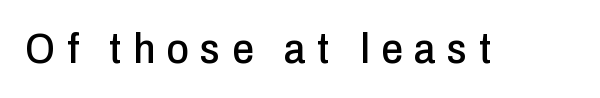
The image shows 43 px condensed sans-serif type, upright; set unusually wide letter spacing (+0.27 em), not underlined; low stroke contrast and a medium x-height.
